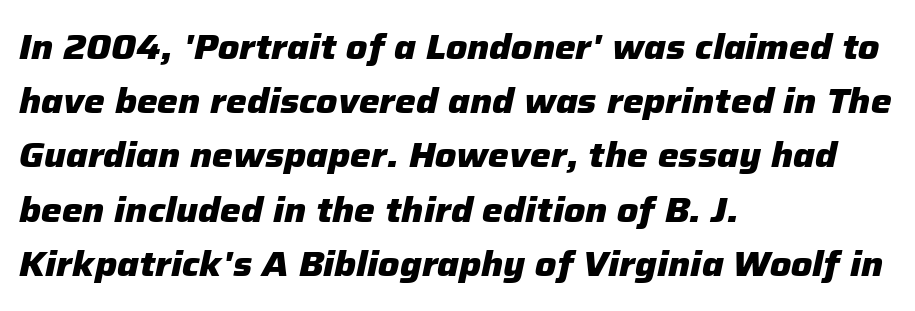
Rows of type keep a routine distance in the vertical direction. A dark, heavy texture on the line: the type is bold. These lines keep a tight, regular rhythm from letter to letter. Each line starts at the same left margin while the right side varies. Is the type slanted? Yes — the strokes lean at a clear angle. The passage shown is typed in a proportional face where columns would drift.
